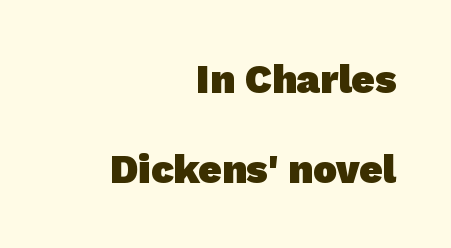
The gap between lines stays unmarked. Which margin do the lines hug? The right one — the left edge is uneven. Grotesque or geometric, the face here clearly has no serifs. On the weight axis this lands at bold, roughly 700. Character widths vary here, with narrow letters taking less room than wide ones.
